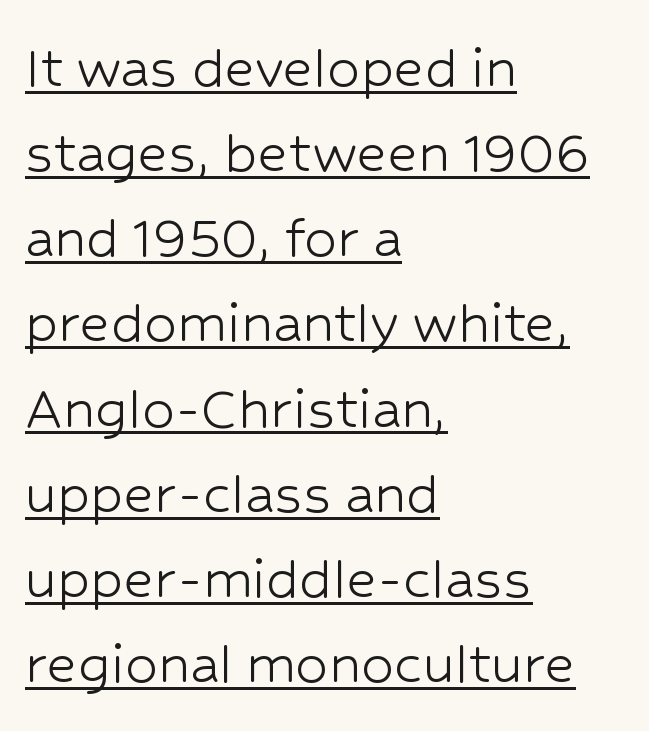
Q: Is the text bold? A: No.
Q: Is the text italic (slanted)? A: No, it is upright.
Q: Is the typeface a serif or a sans-serif typeface? A: Sans-serif.
Q: Is the text underlined? A: Yes.
Q: How is the paragraph aligned? A: Left-aligned.
Q: Is the spacing between letters normal or unusually wide? A: Normal.
Q: Is the spacing between lines tight, normal or loose? A: Normal.
Q: Width (condensed, normal, or wide)? A: Normal.
Q: Stroke contrast? A: Low.
Q: x-height? A: Medium.
Q: Monospaced? A: No.
